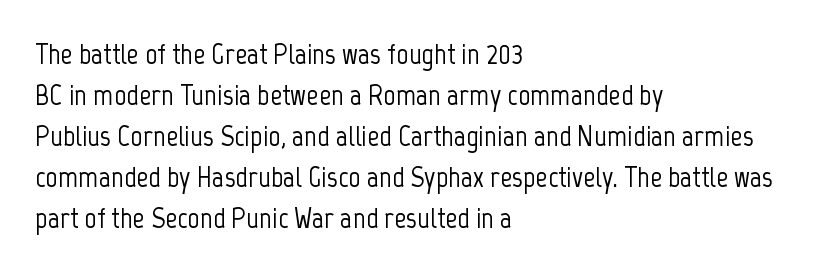
Q: Is the text italic (slanted)? A: No, it is upright.
Q: Is the typeface a serif or a sans-serif typeface? A: Sans-serif.
Q: Is the text underlined? A: No.
Q: How is the paragraph aligned? A: Left-aligned.
Q: Is the spacing between letters normal or unusually wide? A: Normal.
Q: Is the spacing between lines tight, normal or loose? A: Normal.
Q: Width (condensed, normal, or wide)? A: Condensed.
Q: Stroke contrast? A: Low.
Q: x-height? A: Medium.
Q: Monospaced? A: No.
